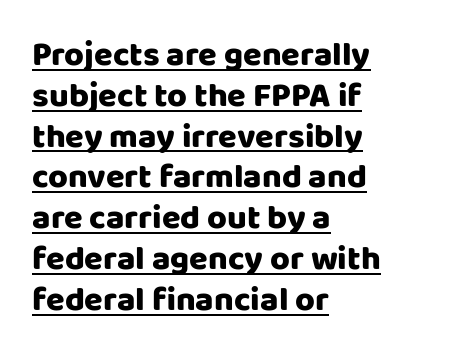
{"serif": "no", "italic": "no", "width": "normal", "stroke_contrast": "low", "x_height": "large", "monospaced": "no", "underline": "yes", "align": "left", "line_spacing_ratio": 1.2, "letter_spacing": "normal", "letter_spacing_em": 0.0, "glyph_px": 34}
